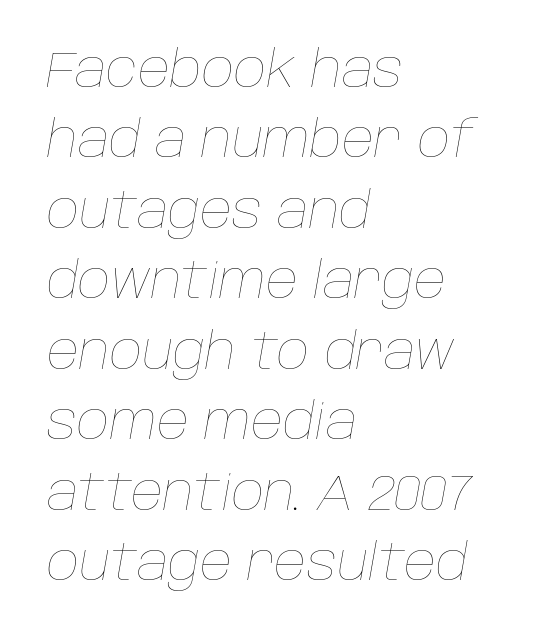
The image shows 50 px thin type, italic (leaning right); set left-aligned, normal line spacing (1.41x), normal letter spacing, not underlined; low stroke contrast and a large x-height.
